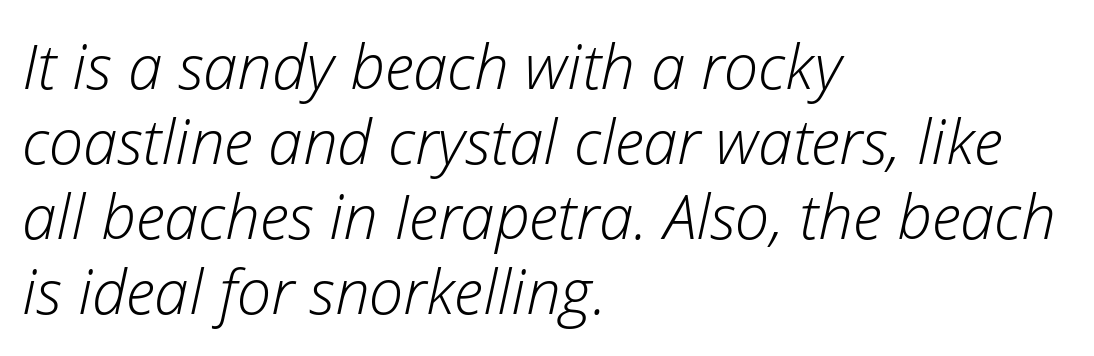
The baseline area is clear. The font's italic variant was chosen for this text. Short and long lines alike share a common starting point at left. The letters sit at their default tracking, neither squeezed nor spread. Varying glyph widths throughout — classic text-font behaviour.
